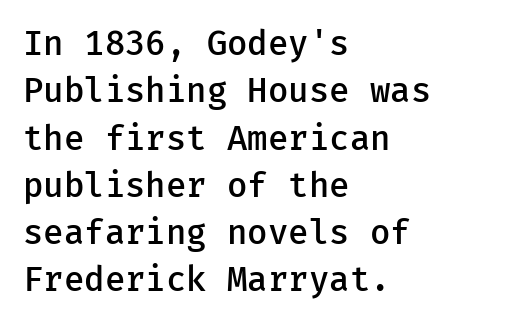
Q: Is the text bold? A: Semi-bold.
Q: Is the text italic (slanted)? A: No, it is upright.
Q: Is the typeface a serif or a sans-serif typeface? A: Sans-serif.
Q: Is the text underlined? A: No.
Q: How is the paragraph aligned? A: Left-aligned.
Q: Is the spacing between letters normal or unusually wide? A: Normal.
Q: Is the spacing between lines tight, normal or loose? A: Normal.
Q: Width (condensed, normal, or wide)? A: Normal.
Q: Stroke contrast? A: Low.
Q: x-height? A: Medium.
